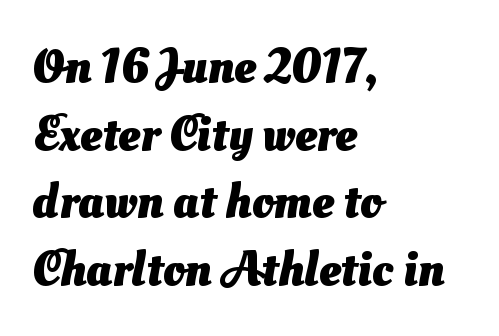
{"serif": "no", "bold": "yes", "weight": "heavy", "width": "normal", "stroke_contrast": "medium", "x_height": "small", "monospaced": "no", "underline": "no", "align": "left", "line_spacing": "normal", "line_spacing_ratio": 1.38, "letter_spacing": "normal", "letter_spacing_em": 0.0, "glyph_px": 49}
